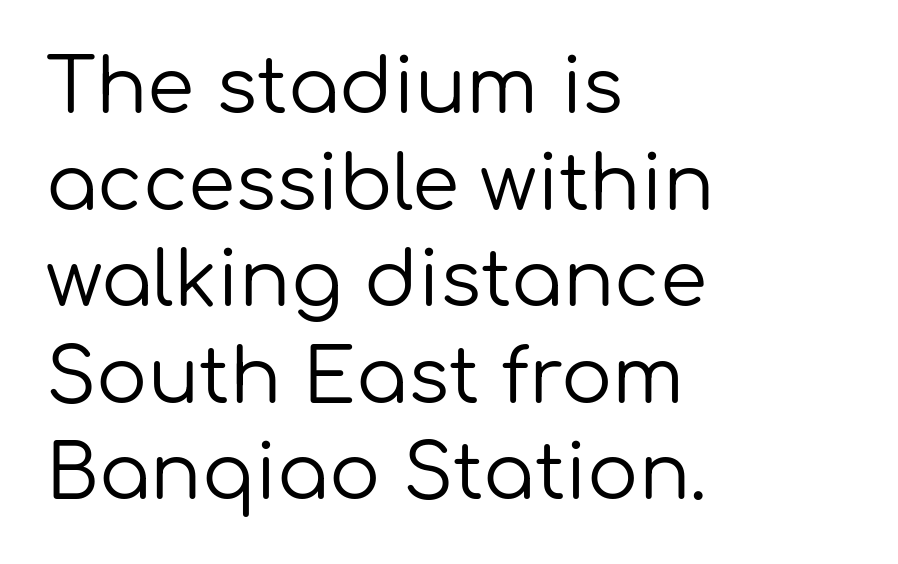
{"serif": "no", "italic": "no", "bold": "no", "weight": "regular", "width": "normal", "stroke_contrast": "low", "x_height": "medium", "monospaced": "no", "underline": "no", "align": "left", "line_spacing": "normal", "line_spacing_ratio": 1.27, "letter_spacing": "normal", "letter_spacing_em": 0.0, "glyph_px": 76}
